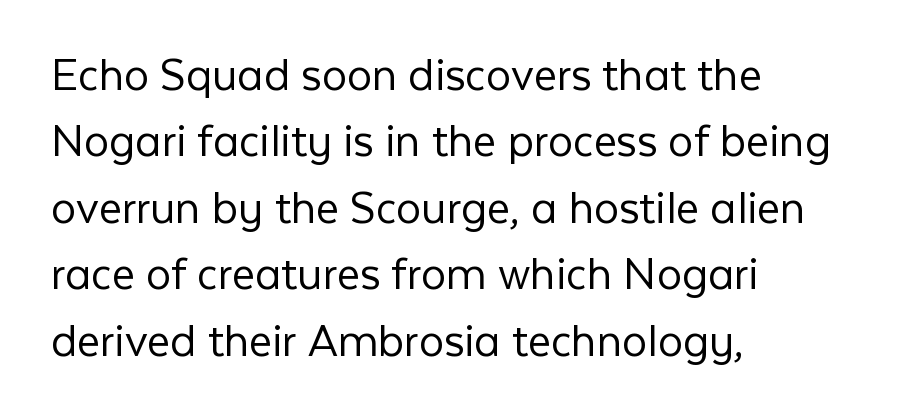
One glance says typical: line gaps are just what's usual. Honestly, there is no underline to notice here at all. Honestly, the letter spacing is just normal — you wouldn't notice it. Weight class: somewhere from thin through regular. Does the type have serifs? No, each stem ends abruptly.
